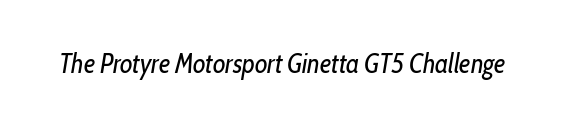
Q: Is the text bold? A: No.
Q: Is the text italic (slanted)? A: Yes, it leans right by about 10 degrees.
Q: Is the text underlined? A: No.
Q: Is the spacing between letters normal or unusually wide? A: Normal.
